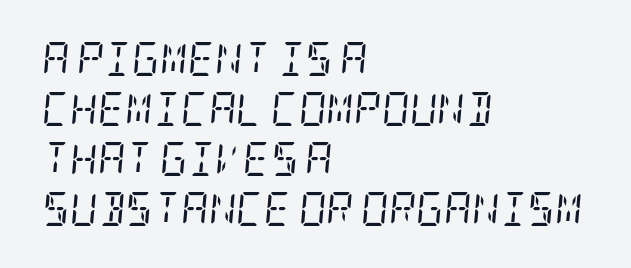
{"serif": "yes", "italic": "yes", "lean": "right", "slant_degrees": 5, "bold": "no", "weight": "regular", "width": "condensed", "stroke_contrast": "low", "x_height": "large", "underline": "no", "align": "left", "line_spacing": "normal", "line_spacing_ratio": 1.47, "letter_spacing": "normal", "letter_spacing_em": 0.0, "glyph_px": 34}
